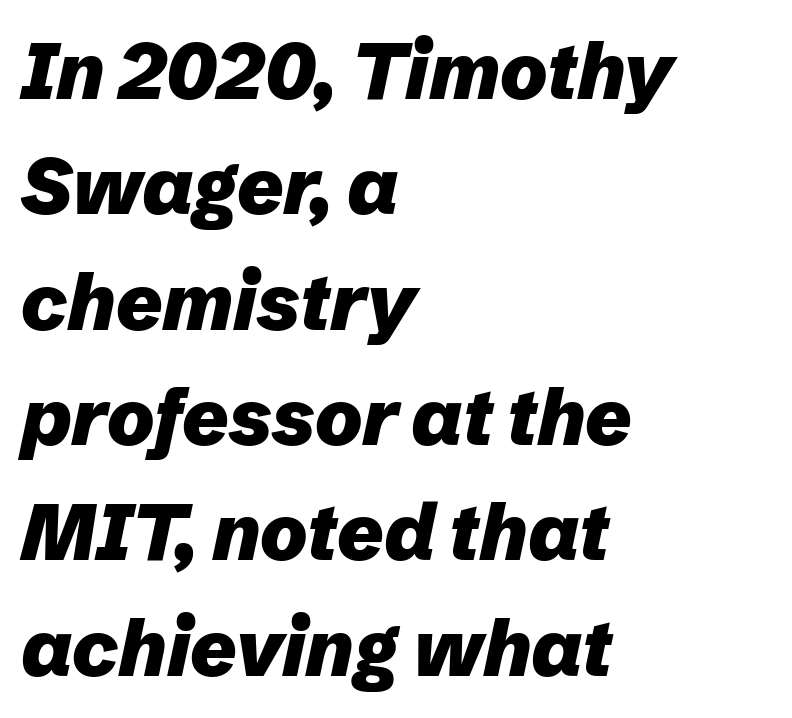
Each new line begins a customary step beneath the previous one. Summary of weight: heavy, a full bold. The strip under each line holds only bare page. Horizontally, the lines are justified to the leading edge only.
